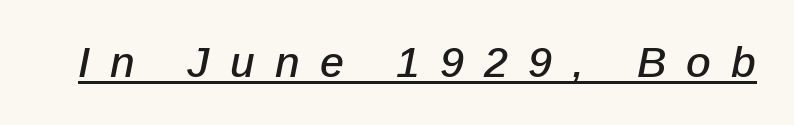
{"italic": "yes", "lean": "right", "slant_degrees": 12, "width": "normal", "stroke_contrast": "low", "x_height": "medium", "monospaced": "no", "underline": "yes", "letter_spacing": "wide", "letter_spacing_em": 0.47, "glyph_px": 43}
